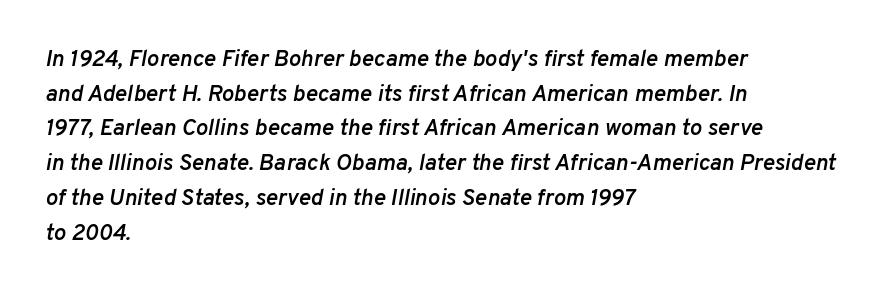
The rows are spaced the way most documents space them. Glance below the letters and you will spot only blank space. These lines stack with their left ends in a neat column. The rendering uses a semibold face; strokes are thickened but not to full bold.
